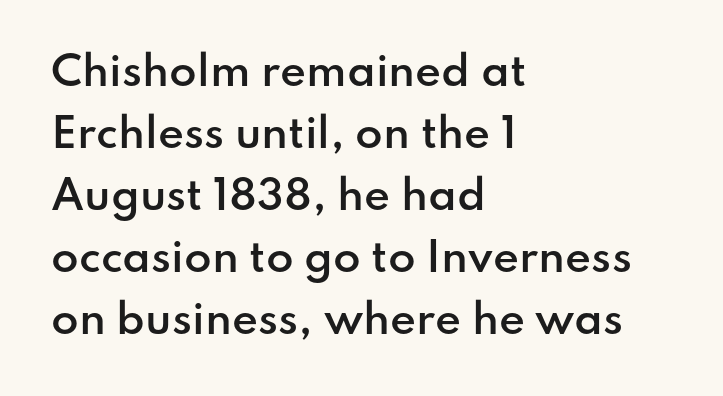
This sample uses a sans-serif face. The font is running at a semibold setting, under full bold. Decoration check: the copy has no underline. The rendering uses natural spacing where letterforms have individual widths. The type sits square on the baseline with zero lean. All the whitespace from short lines collects on the right.
